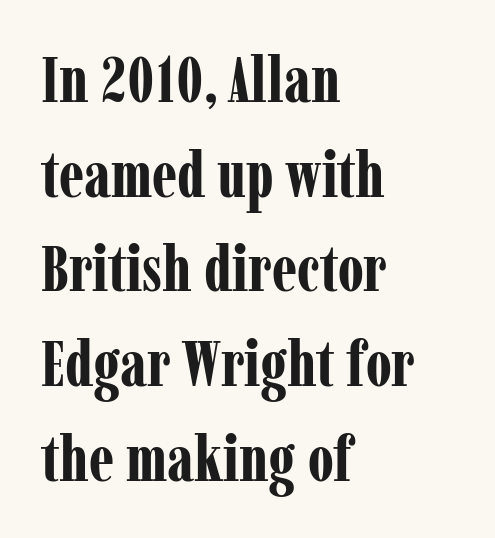
Honestly, there is no underline to notice here at all. The font is running at its bold setting. Default kerning and tracking; the words read as compact shapes. Serifs: yes, visible at the terminals of the letterforms. Every stem runs plumb, perpendicular to the baseline.
